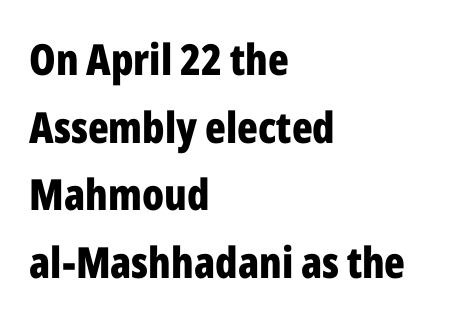
Serifs: no, the terminals of the letterforms are clean. The lines in this sample share a left origin and differ only in where they stop. These words are printed bold, with thick strokes throughout. Looks like regular typesetting: each glyph gets only the width it needs.
